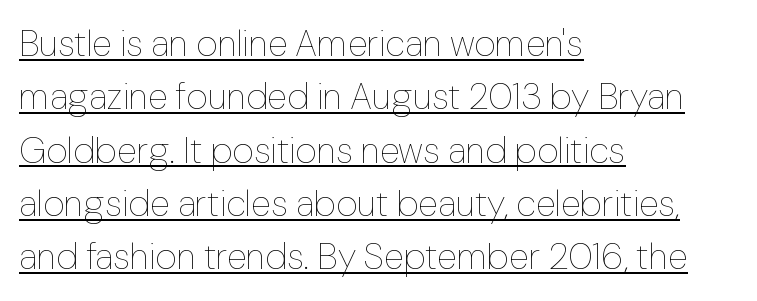
{"italic": "no", "bold": "no", "weight": "thin", "width": "normal", "stroke_contrast": "low", "x_height": "medium", "monospaced": "no", "underline": "yes", "align": "left", "line_spacing": "normal", "line_spacing_ratio": 1.44, "letter_spacing": "normal", "letter_spacing_em": 0.0, "glyph_px": 37}
